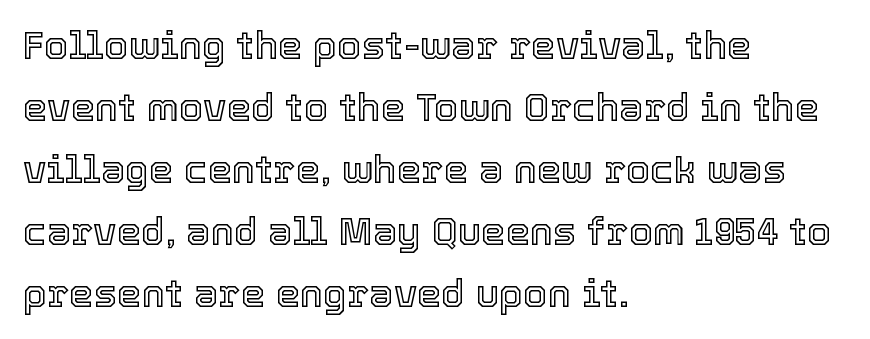
The image shows 39 px text type, upright; set left-aligned, normal line spacing (1.59x), normal letter spacing, not underlined; a medium x-height.
